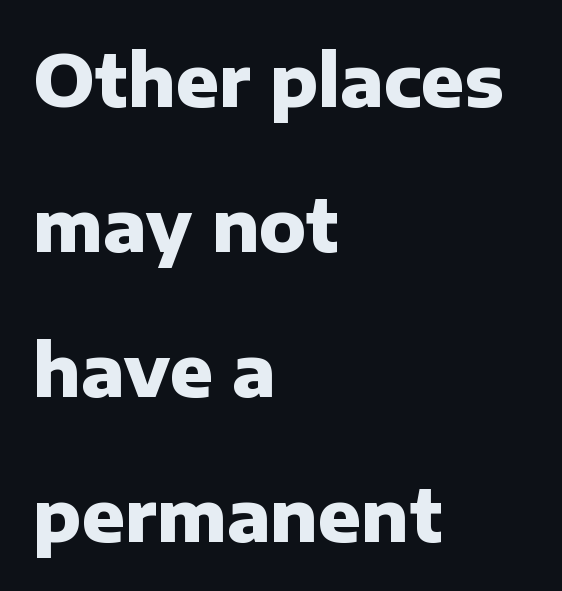
The image shows 71 px heavy sans-serif type, upright; set left-aligned, loose line spacing (2.04x), normal letter spacing, not underlined; low stroke contrast and a medium x-height.
